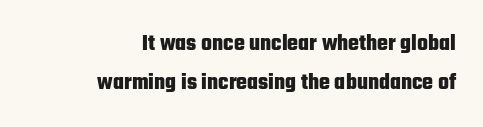
Q: Is the text bold? A: Yes.
Q: Is the text italic (slanted)? A: No, it is upright.
Q: Is the text underlined? A: No.
Q: How is the paragraph aligned? A: Right-aligned.
Q: Is the spacing between letters normal or unusually wide? A: Normal.
Q: Is the spacing between lines tight, normal or loose? A: Normal.
